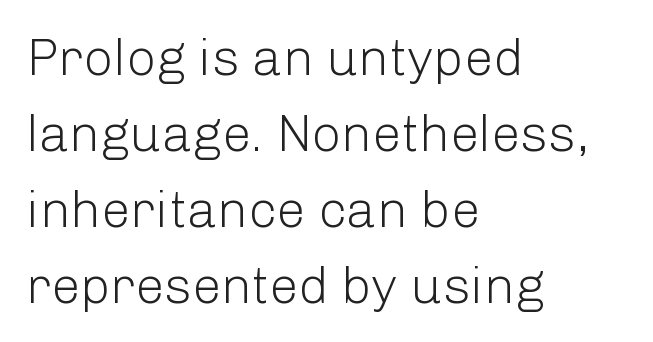
The typeface chosen for these lines omits serifs. No word sits above an underline. Do the characters align in a grid? No, the font is proportional. The block of text has a typical density, with ordinary space between rows.
